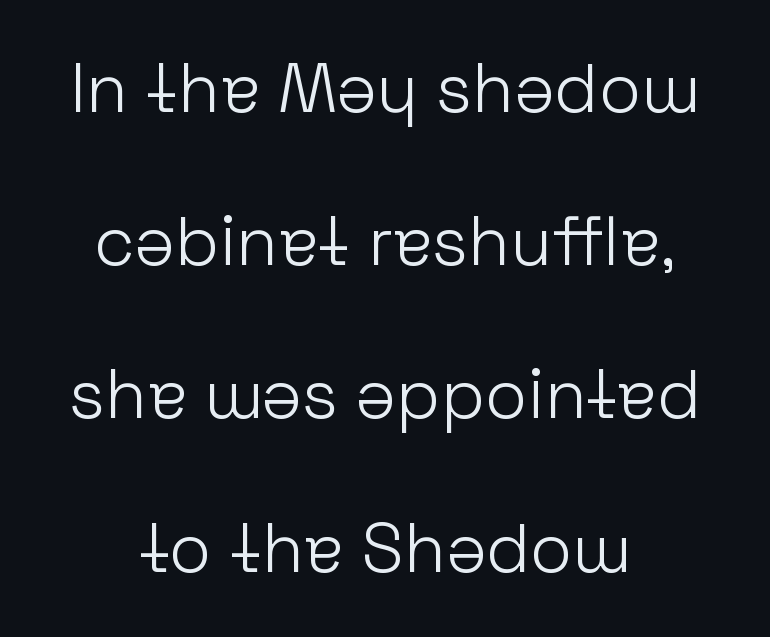
Nobody drew a line under any word here. Layout note: lines centered. Every stem runs plumb, perpendicular to the baseline. Look at the tracking — it's just the regular setting, nothing added. Varying glyph widths throughout — classic text-font behaviour. The passage shown is typeset with a sans-serif family.
